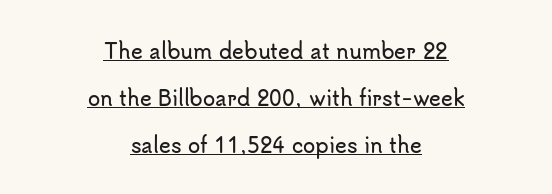
Q: Is the text italic (slanted)? A: No, it is upright.
Q: Is the text underlined? A: Yes.
Q: How is the paragraph aligned? A: Centered.
Q: Is the spacing between letters normal or unusually wide? A: Normal.
Q: Is the spacing between lines tight, normal or loose? A: Loose.
